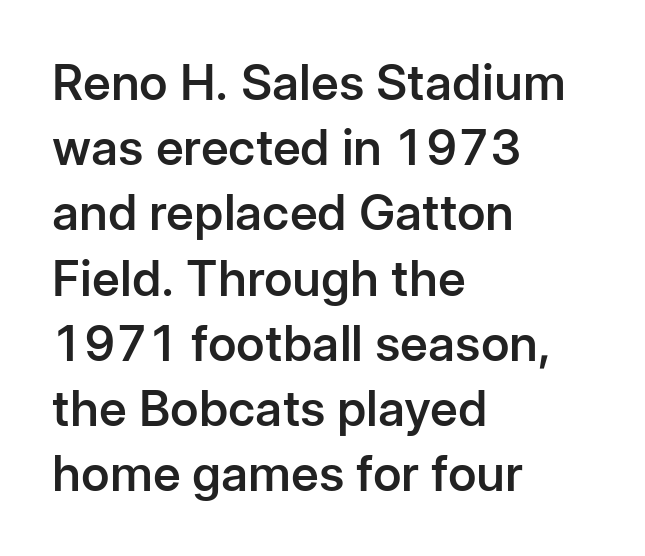
Letterform terminals end flat and unadorned throughout the passage. The letters sit at their default tracking, neither squeezed nor spread. Moderately thickened strokes mark this as semibold type. The lettering holds an erect, upright posture throughout.
